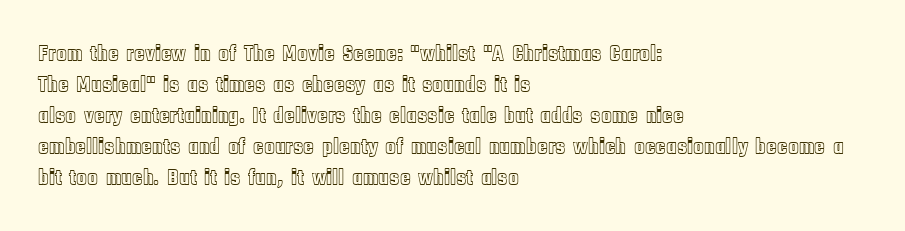
The image shows 22 px text type, upright; set left-aligned, normal line spacing (1.41x), normal letter spacing, not underlined.
